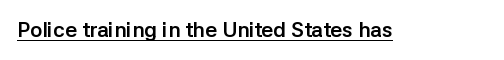
Q: Is the text bold? A: Yes.
Q: Is the text italic (slanted)? A: No, it is upright.
Q: Is the text underlined? A: Yes.
Q: Is the spacing between letters normal or unusually wide? A: Normal.
